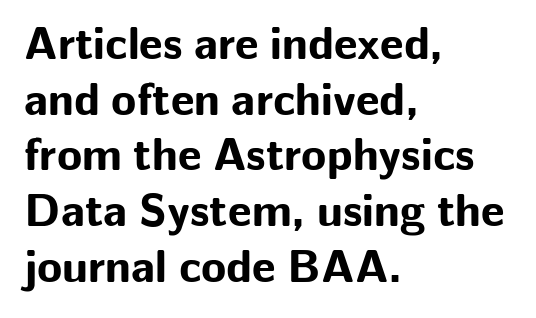
{"serif": "no", "italic": "no", "bold": "yes", "weight": "bold", "width": "normal", "stroke_contrast": "low", "x_height": "medium", "monospaced": "no", "underline": "no", "align": "left", "line_spacing_ratio": 1.21, "letter_spacing": "normal", "letter_spacing_em": 0.0, "glyph_px": 46}
